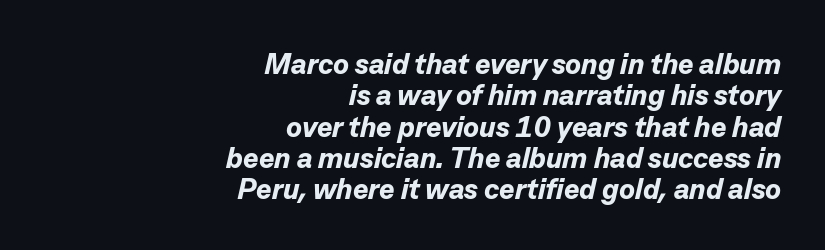
The image shows 29 px bold type, italic (leaning right); set right-aligned, tight line spacing (1.08x), normal letter spacing, not underlined; low stroke contrast and a medium x-height.
